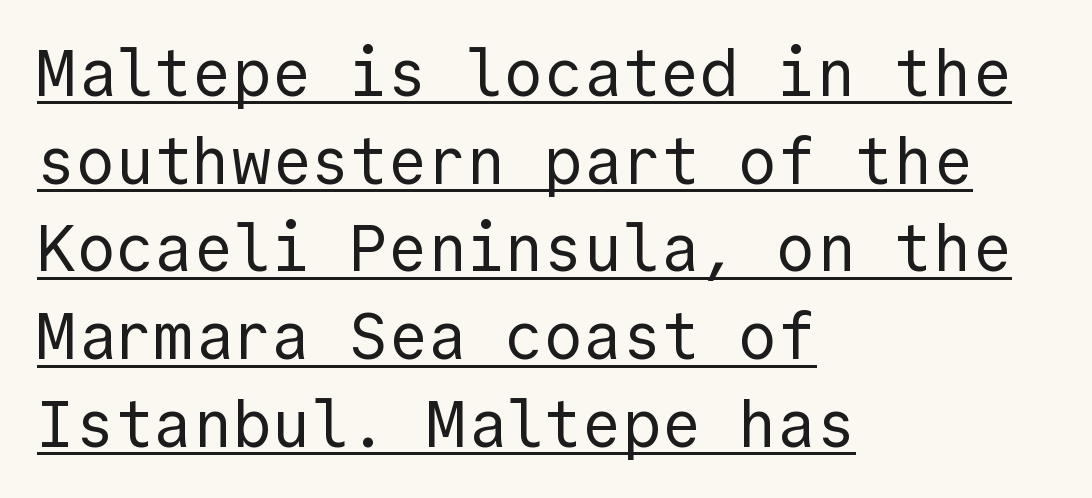
Q: Is the text bold? A: No.
Q: Is the text italic (slanted)? A: No, it is upright.
Q: Is the typeface a serif or a sans-serif typeface? A: Sans-serif.
Q: Is the text underlined? A: Yes.
Q: How is the paragraph aligned? A: Left-aligned.
Q: Is the spacing between letters normal or unusually wide? A: Normal.
Q: Is the spacing between lines tight, normal or loose? A: Normal.
Q: Width (condensed, normal, or wide)? A: Normal.
Q: x-height? A: Medium.
Q: Monospaced? A: Yes.
